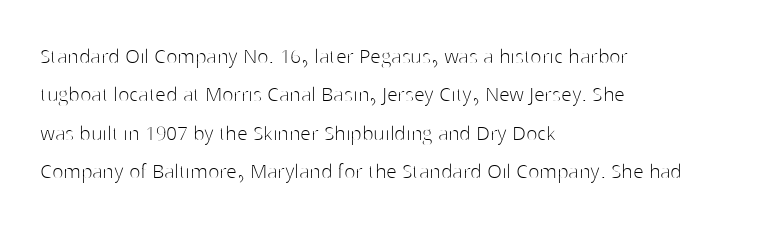
Plain, unruled lines of type. No heavy texture on the line: the type isn't bold. Look at the tracking — it's just the regular setting, nothing added. The axis of the letterforms is exactly vertical. The rows are spaced the way most documents space them.
